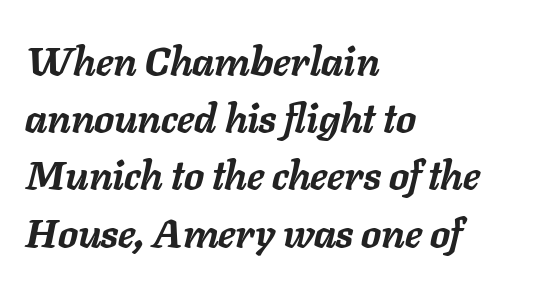
{"italic": "yes", "lean": "right", "slant_degrees": 11, "bold": "yes", "weight": "semibold", "width": "normal", "stroke_contrast": "low", "x_height": "medium", "monospaced": "no", "underline": "no", "align": "left", "line_spacing": "normal", "line_spacing_ratio": 1.43, "letter_spacing": "normal", "letter_spacing_em": 0.0, "glyph_px": 40}
